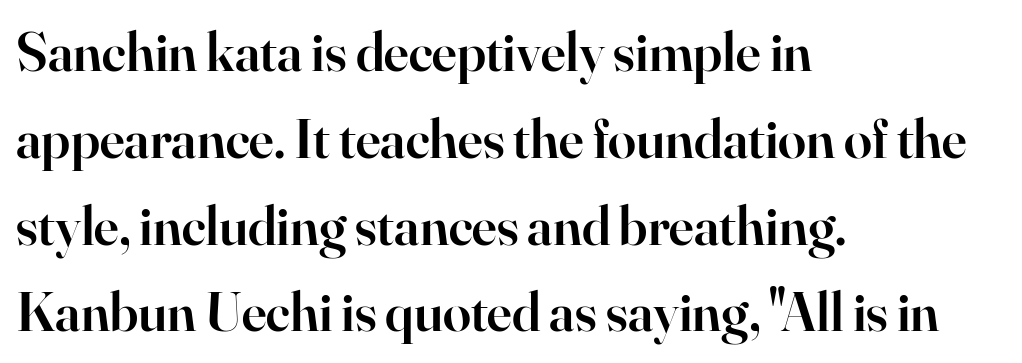
Q: Is the text bold? A: Semi-bold.
Q: Is the text italic (slanted)? A: No, it is upright.
Q: Is the typeface a serif or a sans-serif typeface? A: Serif.
Q: Is the text underlined? A: No.
Q: How is the paragraph aligned? A: Left-aligned.
Q: Is the spacing between letters normal or unusually wide? A: Normal.
Q: Is the spacing between lines tight, normal or loose? A: Normal.
Q: Width (condensed, normal, or wide)? A: Normal.
Q: Stroke contrast? A: High.
Q: x-height? A: Small.
Q: Monospaced? A: No.
